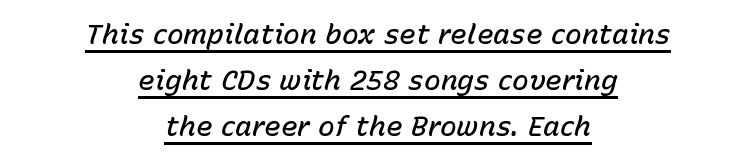
{"italic": "yes", "lean": "right", "slant_degrees": 15, "bold": "semi", "weight": "semibold", "width": "normal", "stroke_contrast": "low", "x_height": "medium", "monospaced": "no", "underline": "yes", "align": "center", "line_spacing": "normal", "line_spacing_ratio": 1.65, "letter_spacing": "normal", "letter_spacing_em": 0.0, "glyph_px": 28}
